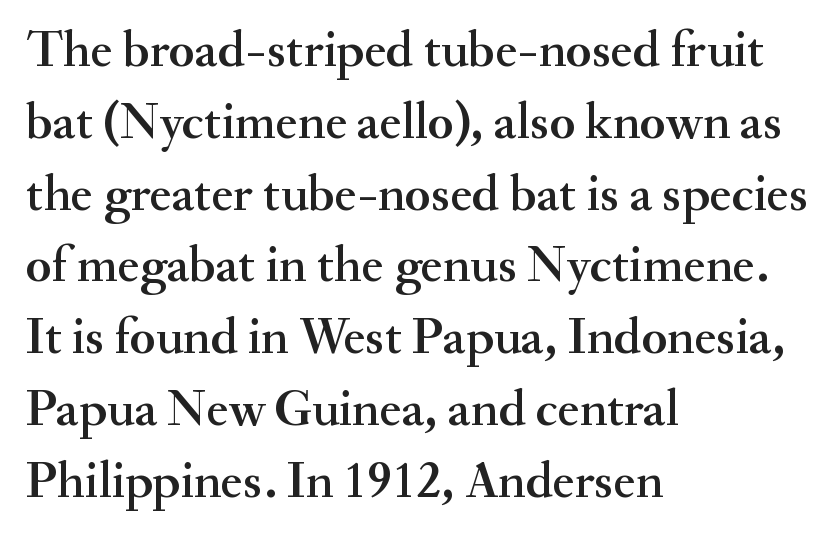
{"serif": "yes", "italic": "no", "width": "normal", "stroke_contrast": "medium", "x_height": "small", "monospaced": "no", "underline": "no", "align": "left", "line_spacing": "normal", "line_spacing_ratio": 1.38, "letter_spacing": "normal", "letter_spacing_em": 0.0, "glyph_px": 52}
